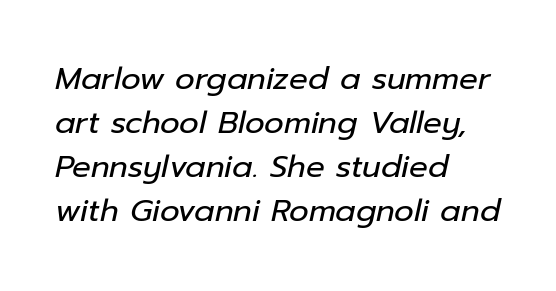
{"italic": "yes", "lean": "right", "slant_degrees": 12, "bold": "no", "weight": "regular", "width": "normal", "stroke_contrast": "low", "x_height": "medium", "monospaced": "no", "underline": "no", "align": "left", "line_spacing": "normal", "line_spacing_ratio": 1.42, "letter_spacing": "normal", "letter_spacing_em": 0.0, "glyph_px": 31}
